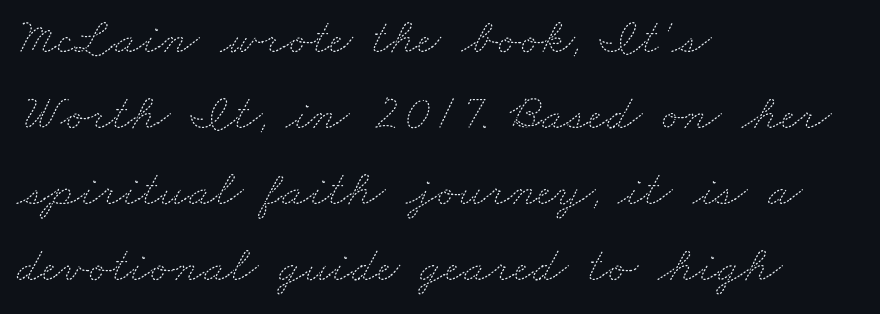
{"bold": "no", "weight": "thin", "width": "wide", "stroke_contrast": "medium", "x_height": "small", "monospaced": "no", "underline": "no", "align": "left", "line_spacing": "normal", "line_spacing_ratio": 1.49, "letter_spacing": "normal", "letter_spacing_em": 0.0, "glyph_px": 51}
